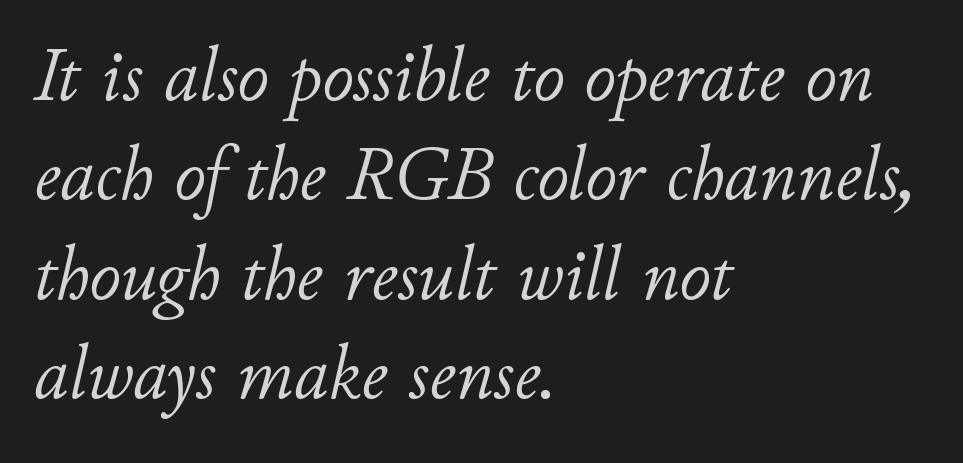
The image shows 77 px light type, italic (leaning right); set left-aligned, normal line spacing (1.29x), normal letter spacing, not underlined; low stroke contrast and a small x-height.
